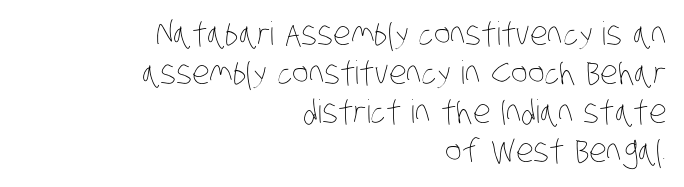
This sample has the flowing, uneven cadence of proportional lettering. Stroke mass is kept to a normal reading level or below. The tracking reads as untouched default to a designer's eye. Words float on clear page, feet unadorned. Teacher's note: observe the even right margin — that is flush-right alignment.
